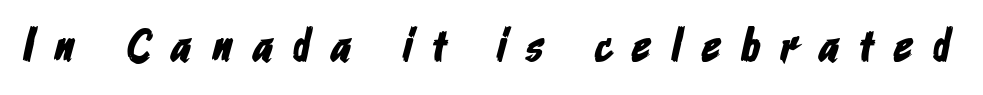
Q: Is the typeface a serif or a sans-serif typeface? A: Sans-serif.
Q: Is the text underlined? A: No.
Q: Is the spacing between letters normal or unusually wide? A: Unusually wide.
Q: Width (condensed, normal, or wide)? A: Condensed.
Q: Stroke contrast? A: Low.
Q: x-height? A: Medium.
Q: Monospaced? A: No.
